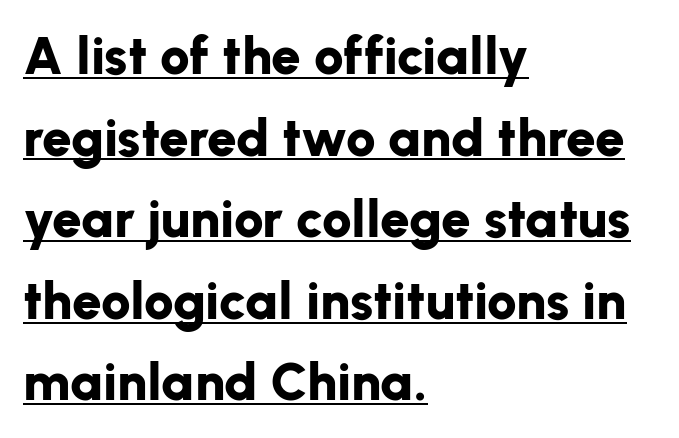
Q: Is the text bold? A: Yes.
Q: Is the text italic (slanted)? A: No, it is upright.
Q: Is the typeface a serif or a sans-serif typeface? A: Sans-serif.
Q: Is the text underlined? A: Yes.
Q: How is the paragraph aligned? A: Left-aligned.
Q: Is the spacing between letters normal or unusually wide? A: Normal.
Q: Is the spacing between lines tight, normal or loose? A: Normal.
Q: Width (condensed, normal, or wide)? A: Normal.
Q: Stroke contrast? A: Low.
Q: x-height? A: Medium.
Q: Monospaced? A: No.
